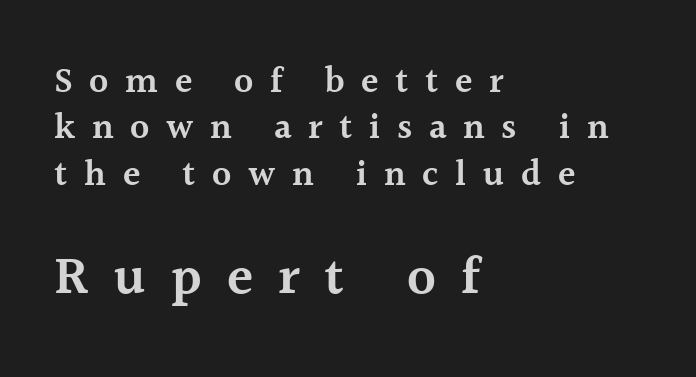
{"serif": "yes", "italic": "no", "bold": "semi", "weight": "semibold", "width": "normal", "x_height": "medium", "monospaced": "no", "underline": "no", "align": "left", "line_spacing": "normal", "line_spacing_ratio": 1.29, "letter_spacing": "wide", "letter_spacing_em": 0.46, "larger_block": "second", "size_ratio": 1.5, "glyph_px": 54}
